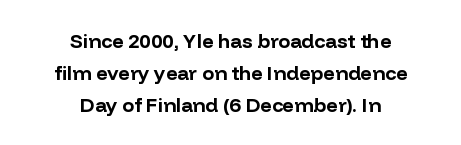
Default kerning and tracking; the words read as compact shapes. Vertical strokes here are truly vertical. Leading matches the norm, producing a regular column. Is the type bold? Yes — the strokes are clearly thick and heavy. Is the block centered? Yes — each line is placed symmetrically about the middle.
